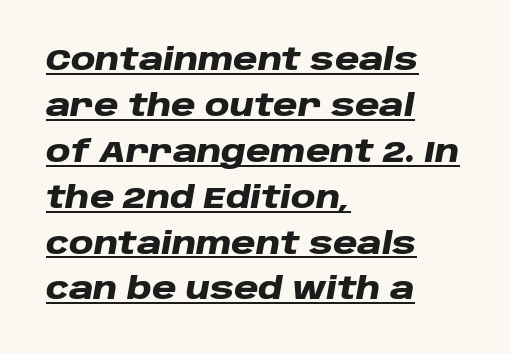
Q: Is the text bold? A: Yes.
Q: Is the text italic (slanted)? A: Yes, it leans right by about 10 degrees.
Q: Is the text underlined? A: Yes.
Q: How is the paragraph aligned? A: Left-aligned.
Q: Is the spacing between letters normal or unusually wide? A: Normal.
Q: Is the spacing between lines tight, normal or loose? A: Normal.
Q: Width (condensed, normal, or wide)? A: Wide.
Q: Stroke contrast? A: Low.
Q: x-height? A: Large.
Q: Monospaced? A: No.
